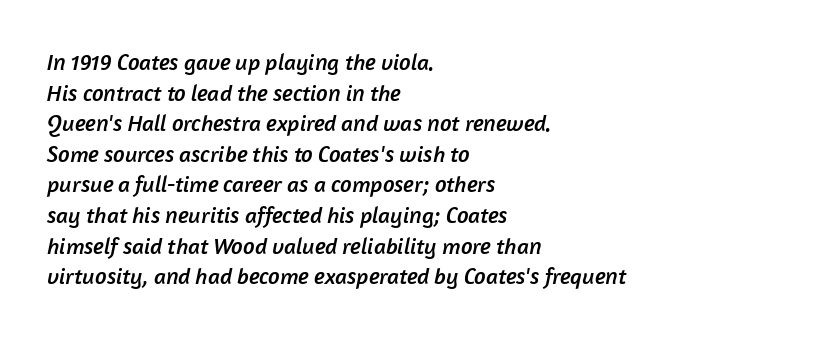
The image shows 23 px text type; set left-aligned, normal line spacing (1.33x), normal letter spacing, not underlined.
